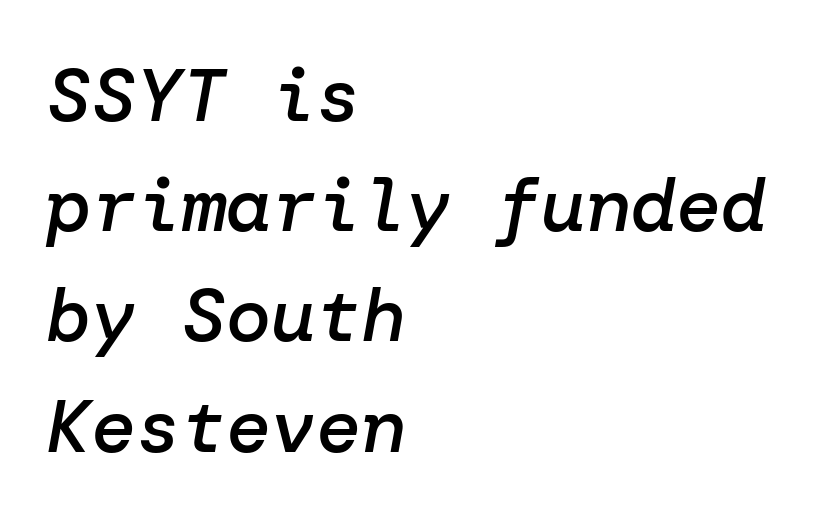
{"italic": "yes", "lean": "right", "slant_degrees": 10, "bold": "semi", "weight": "semibold", "width": "normal", "stroke_contrast": "low", "x_height": "medium", "underline": "no", "align": "left", "line_spacing": "normal", "line_spacing_ratio": 1.47, "letter_spacing": "normal", "letter_spacing_em": 0.0, "glyph_px": 75}
